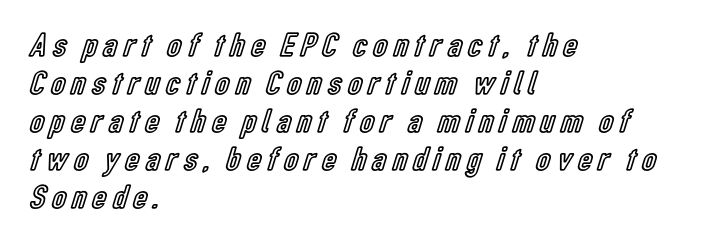
{"width": "condensed", "x_height": "medium", "monospaced": "no", "underline": "no", "align": "left", "line_spacing": "tight", "line_spacing_ratio": 1.12, "glyph_px": 34}
